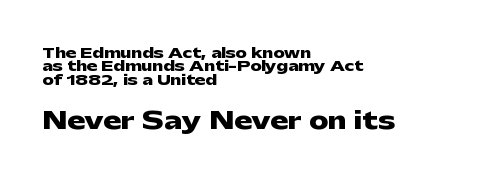
{"italic": "no", "bold": "yes", "underline": "no", "align": "left", "line_spacing": "tight", "line_spacing_ratio": 0.96, "letter_spacing": "normal", "letter_spacing_em": 0.0, "larger_block": "second", "size_ratio": 1.71, "glyph_px": 24}
